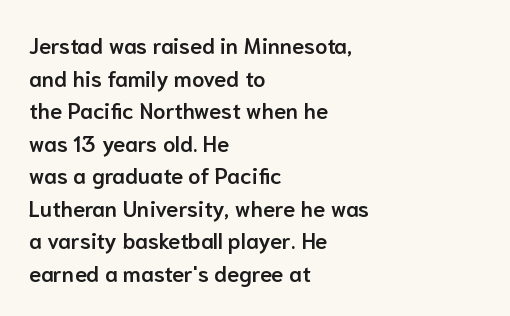
The image shows 22 px text type, upright; set left-aligned, normal line spacing (1.48x), normal letter spacing, not underlined.
